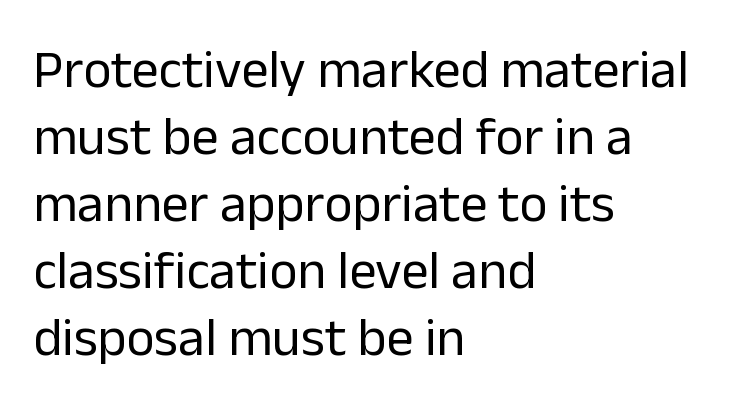
Q: Is the text bold? A: No.
Q: Is the text italic (slanted)? A: No, it is upright.
Q: Is the typeface a serif or a sans-serif typeface? A: Sans-serif.
Q: Is the text underlined? A: No.
Q: How is the paragraph aligned? A: Left-aligned.
Q: Is the spacing between letters normal or unusually wide? A: Normal.
Q: Width (condensed, normal, or wide)? A: Normal.
Q: Stroke contrast? A: Low.
Q: x-height? A: Medium.
Q: Monospaced? A: No.
